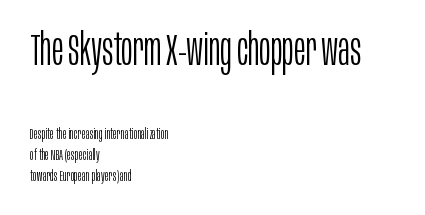
{"serif": "no", "italic": "no", "bold": "no", "weight": "light", "width": "condensed", "stroke_contrast": "low", "x_height": "large", "monospaced": "no", "underline": "no", "align": "left", "line_spacing": "normal", "line_spacing_ratio": 1.4, "letter_spacing": "normal", "letter_spacing_em": 0.0, "larger_block": "first", "size_ratio": 2.93, "glyph_px": 44}
